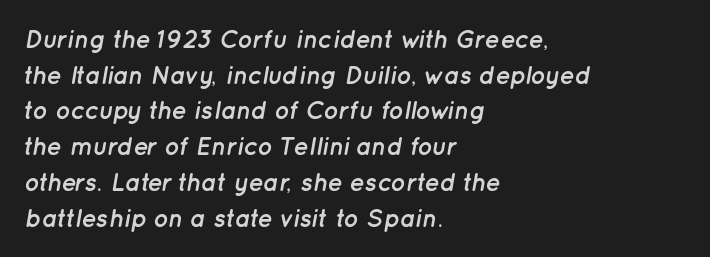
The image shows 25 px bold type, italic (leaning right); set left-aligned, normal line spacing (1.43x), normal letter spacing, not underlined.
